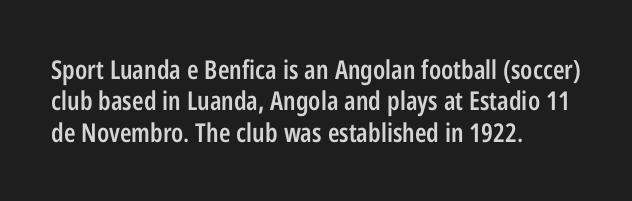
{"italic": "no", "bold": "semi", "underline": "no", "align": "left", "line_spacing_ratio": 1.21, "letter_spacing": "normal", "letter_spacing_em": 0.0, "glyph_px": 26}
